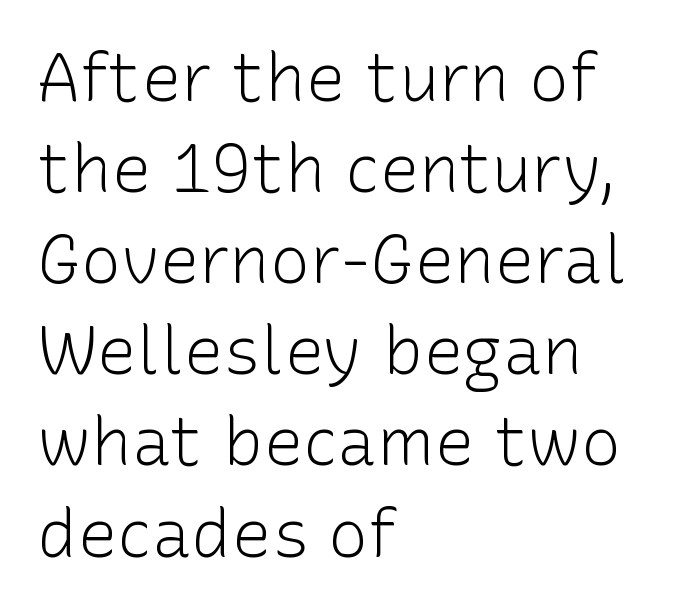
{"serif": "no", "italic": "no", "bold": "no", "weight": "light", "width": "normal", "stroke_contrast": "low", "x_height": "medium", "monospaced": "no", "underline": "no", "align": "left", "line_spacing": "normal", "line_spacing_ratio": 1.36, "letter_spacing": "normal", "letter_spacing_em": 0.0, "glyph_px": 67}
